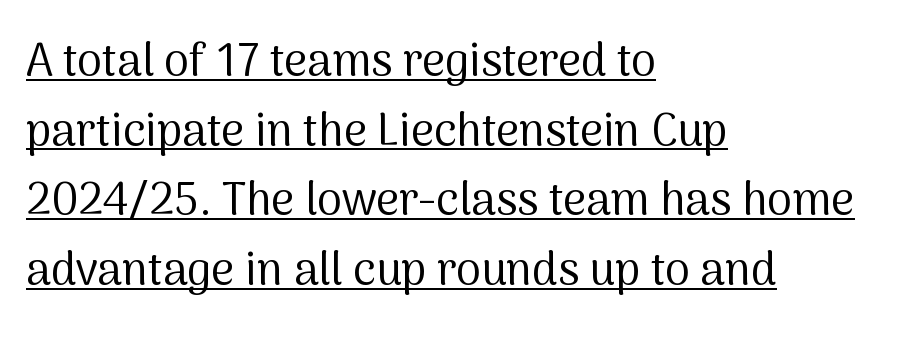
If you drew a line through each stem, it would be perfectly vertical. Stroke thickness stays within the range of a standard reading face or lighter. These lines stack with their left ends in a neat column. The line-height multiplier appears to be the usual default. Varying glyph widths throughout — classic text-font behaviour. The rendering keeps characters at their native spacing.
